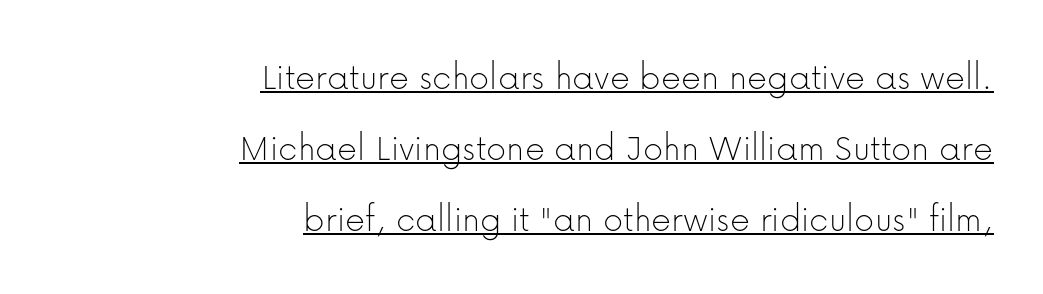
Q: Is the text bold? A: No.
Q: Is the text italic (slanted)? A: No, it is upright.
Q: Is the typeface a serif or a sans-serif typeface? A: Sans-serif.
Q: Is the text underlined? A: Yes.
Q: How is the paragraph aligned? A: Right-aligned.
Q: Is the spacing between letters normal or unusually wide? A: Normal.
Q: Width (condensed, normal, or wide)? A: Normal.
Q: Stroke contrast? A: Low.
Q: x-height? A: Medium.
Q: Monospaced? A: No.
